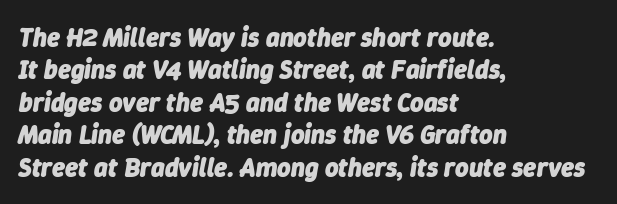
Q: Is the text bold? A: Yes.
Q: Is the text italic (slanted)? A: Yes, it leans right by about 9 degrees.
Q: Is the text underlined? A: No.
Q: How is the paragraph aligned? A: Left-aligned.
Q: Is the spacing between letters normal or unusually wide? A: Normal.
Q: Is the spacing between lines tight, normal or loose? A: Normal.
